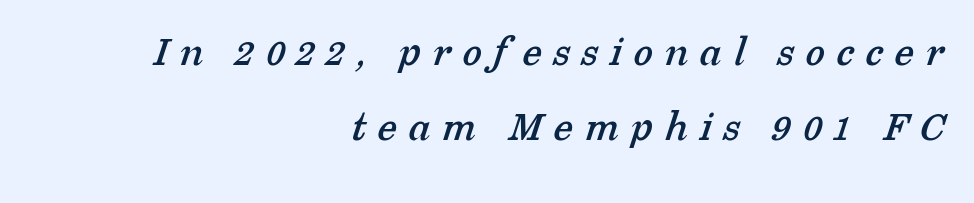
Check where the strokes stop: tiny serifs finish them off. The foot of each line stays bare and open. These lines are rendered in a variable-pitch font. These lines are set flush right with a ragged left edge.
